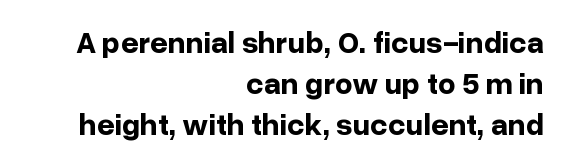
The image shows 31 px bold sans-serif type, upright; set right-aligned, normal line spacing (1.32x), normal letter spacing, not underlined; low stroke contrast and a medium x-height.
